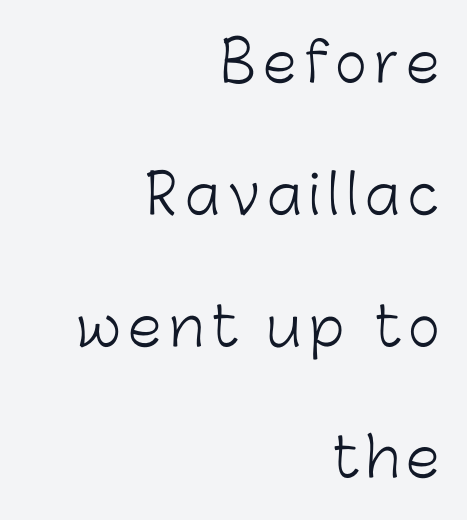
{"serif": "no", "italic": "no", "bold": "no", "weight": "light", "width": "normal", "stroke_contrast": "low", "x_height": "medium", "monospaced": "no", "underline": "no", "align": "right", "line_spacing": "loose", "line_spacing_ratio": 2.44, "glyph_px": 54}
